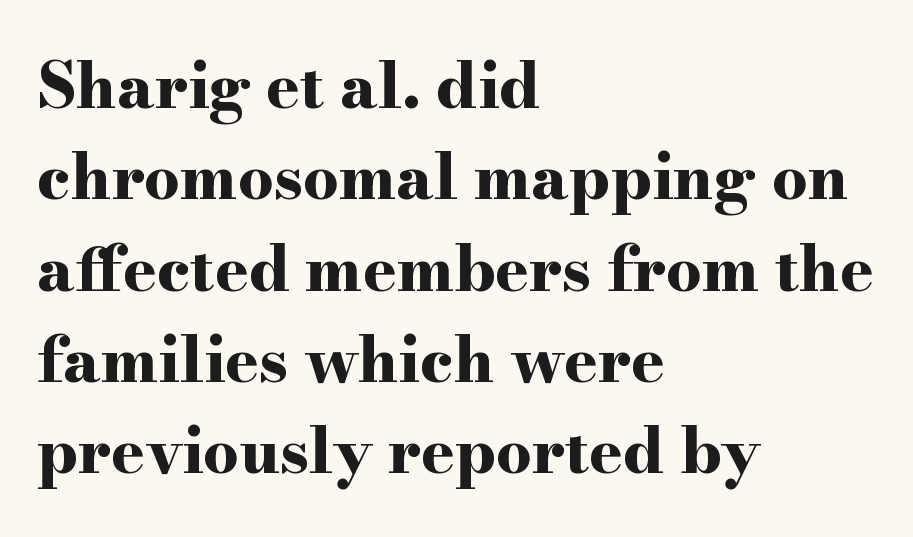
{"serif": "yes", "italic": "no", "bold": "yes", "weight": "bold", "width": "wide", "stroke_contrast": "high", "x_height": "small", "monospaced": "no", "underline": "no", "align": "left", "line_spacing": "normal", "line_spacing_ratio": 1.45, "letter_spacing": "normal", "letter_spacing_em": 0.0, "glyph_px": 63}
